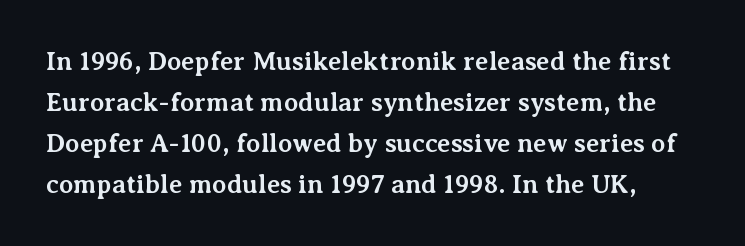
The image shows 26 px bold type, upright; set normal line spacing (1.58x), normal letter spacing, not underlined.
